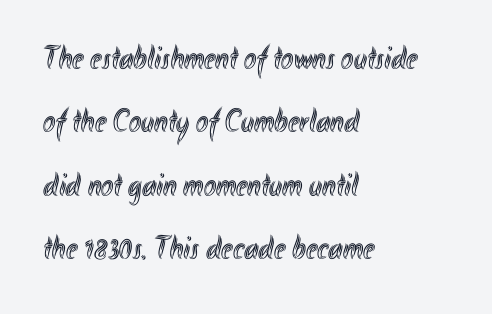
If you drew a ruler down the left edge, every line would touch it. Type without underlining. Interline gaps are noticeably wide in this sample. The letters advance in unequal steps, a hallmark of proportional type.
